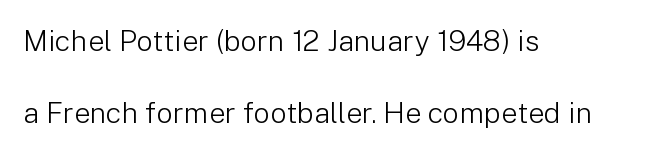
The image shows 29 px light sans-serif type, upright; set left-aligned, loose line spacing (2.48x), normal letter spacing, not underlined; low stroke contrast and a medium x-height.
